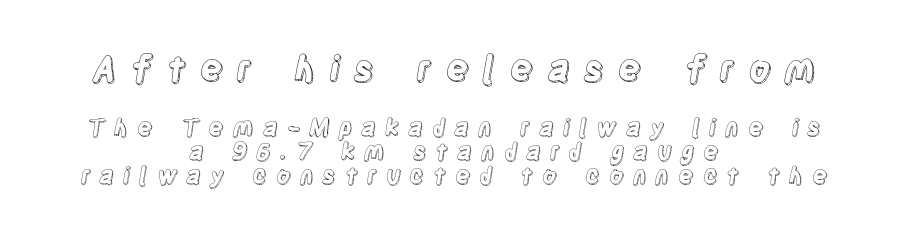
The image shows 35 px condensed type; set centered, tight line spacing (1.04x), unusually wide letter spacing (+0.38 em), not underlined; the first (top) block is 1.52x larger; a large x-height.
